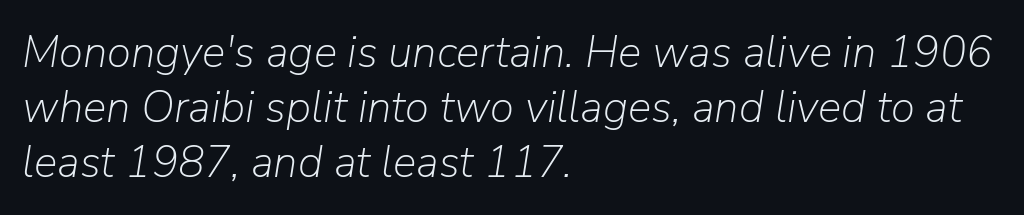
Q: Is the text bold? A: No.
Q: Is the text italic (slanted)? A: Yes, it leans right by about 9 degrees.
Q: Is the text underlined? A: No.
Q: How is the paragraph aligned? A: Left-aligned.
Q: Is the spacing between letters normal or unusually wide? A: Normal.
Q: Is the spacing between lines tight, normal or loose? A: Normal.
Q: Width (condensed, normal, or wide)? A: Normal.
Q: Stroke contrast? A: Low.
Q: x-height? A: Medium.
Q: Monospaced? A: No.
